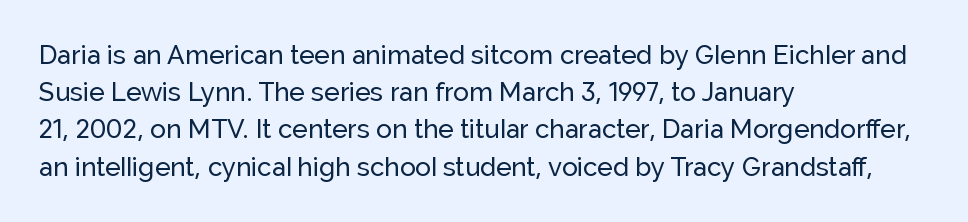
Q: Is the text italic (slanted)? A: No, it is upright.
Q: Is the text underlined? A: No.
Q: How is the paragraph aligned? A: Left-aligned.
Q: Is the spacing between letters normal or unusually wide? A: Normal.
Q: Is the spacing between lines tight, normal or loose? A: Normal.
